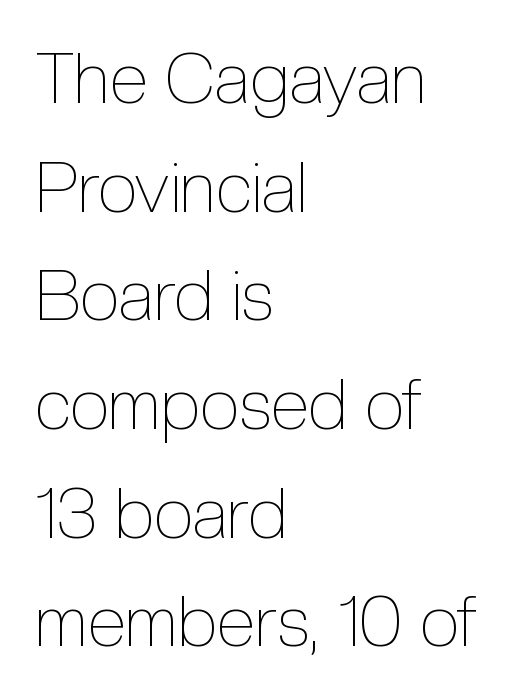
The image shows 71 px thin, condensed type, upright; set left-aligned, normal line spacing (1.53x), normal letter spacing, not underlined; a medium x-height.
